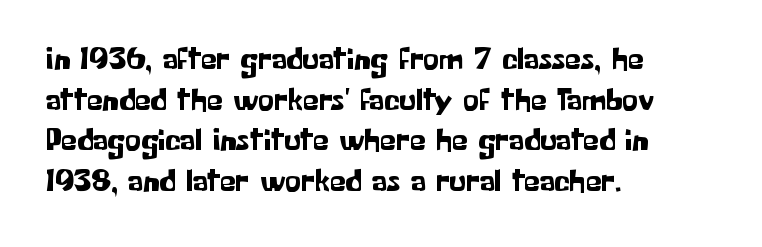
The image shows 32 px sans-serif type, upright; set left-aligned, normal line spacing (1.27x), normal letter spacing, not underlined; low stroke contrast and a medium x-height.
